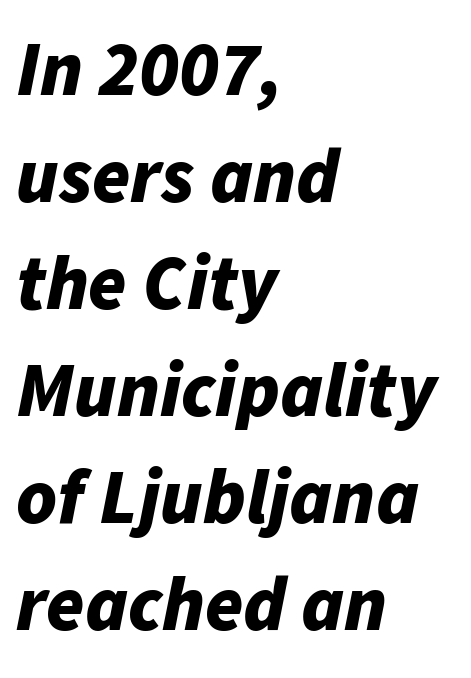
The image shows 77 px bold type, italic (leaning right); set left-aligned, normal line spacing (1.39x), normal letter spacing, not underlined; low stroke contrast and a medium x-height.
